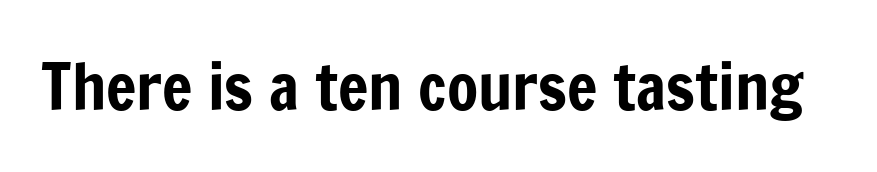
The baseline area is clear. Each word holds together tightly as a unit, with standard inter-letter gaps. Ordinary non-slanted type is in use. The font family rendered here belongs to the sans-serif group.
